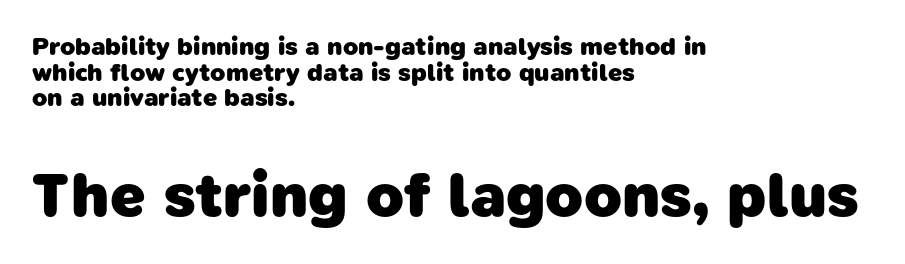
{"serif": "no", "bold": "yes", "weight": "heavy", "width": "normal", "stroke_contrast": "low", "x_height": "medium", "monospaced": "no", "underline": "no", "align": "left", "line_spacing": "tight", "line_spacing_ratio": 1.03, "letter_spacing": "normal", "letter_spacing_em": 0.0, "larger_block": "second", "size_ratio": 2.48, "glyph_px": 62}
